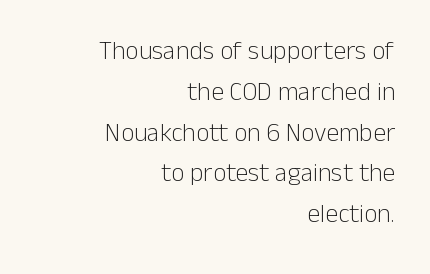
The image shows 26 px text type, upright; set right-aligned, normal line spacing (1.57x), normal letter spacing, not underlined.
